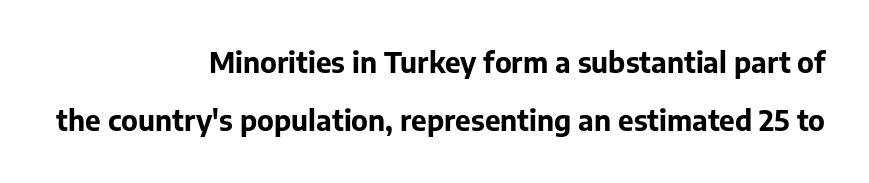
The image shows 28 px bold sans-serif type, upright; set right-aligned, loose line spacing (2.08x), normal letter spacing, not underlined; low stroke contrast and a medium x-height.
